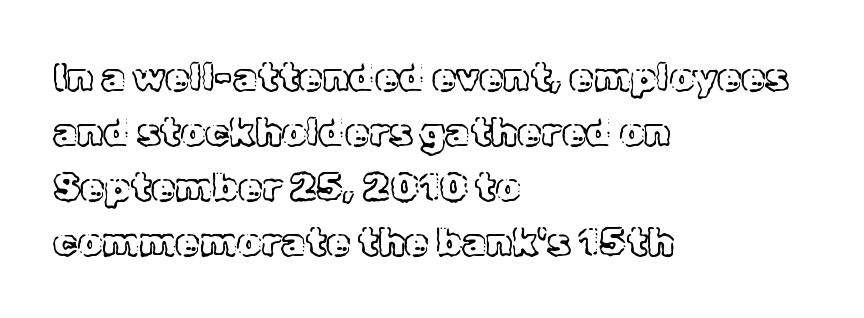
Q: Is the text italic (slanted)? A: No, it is upright.
Q: Is the text underlined? A: No.
Q: How is the paragraph aligned? A: Left-aligned.
Q: Is the spacing between letters normal or unusually wide? A: Normal.
Q: Is the spacing between lines tight, normal or loose? A: Normal.
Q: Width (condensed, normal, or wide)? A: Normal.
Q: x-height? A: Medium.
Q: Monospaced? A: No.
